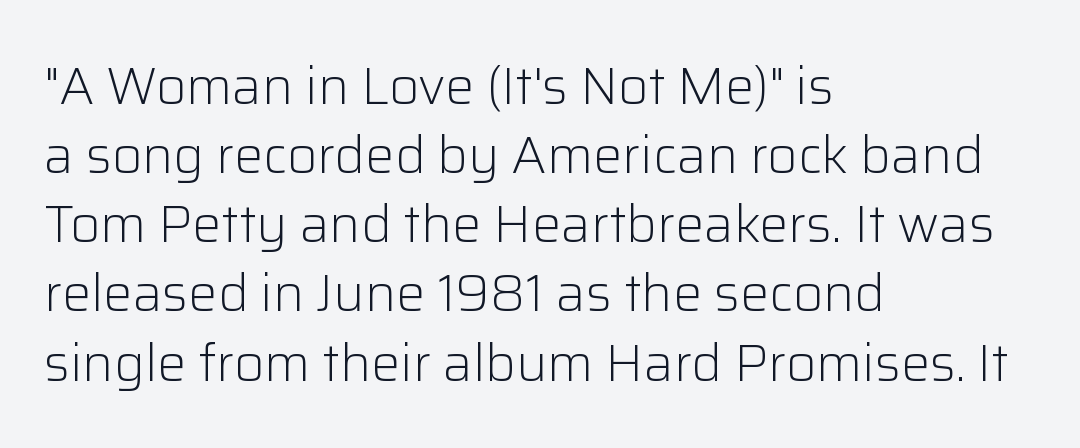
{"serif": "no", "italic": "no", "bold": "no", "weight": "light", "width": "normal", "stroke_contrast": "low", "x_height": "medium", "monospaced": "no", "underline": "no", "align": "left", "line_spacing": "normal", "line_spacing_ratio": 1.33, "letter_spacing": "normal", "letter_spacing_em": 0.0, "glyph_px": 52}
